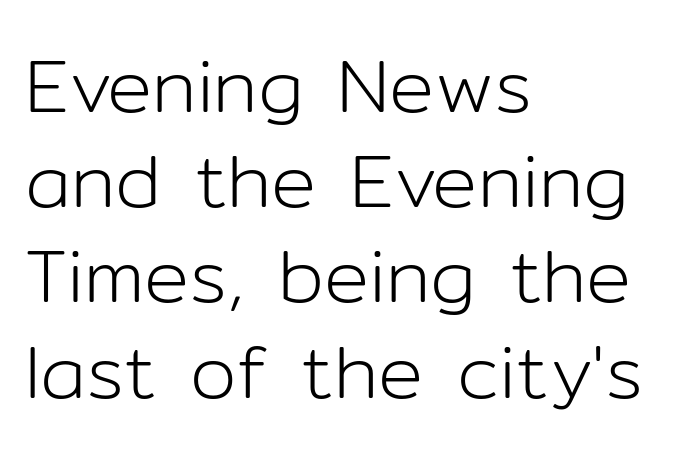
Think of a printed novel: that variable character pitch is what you see here. These lines are set flush left with a ragged right edge. The letters stand upright; this is a roman face. Interline gaps are of average width in this sample.
